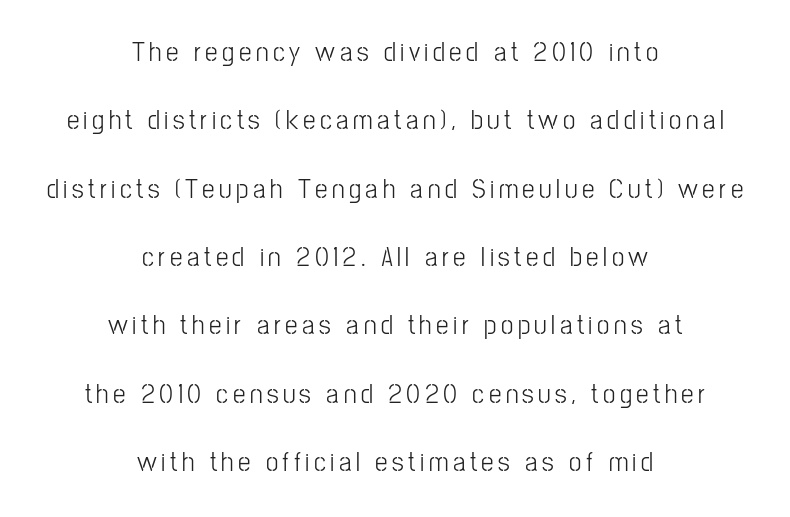
{"serif": "no", "italic": "no", "width": "condensed", "stroke_contrast": "low", "x_height": "medium", "monospaced": "no", "underline": "no", "align": "center", "line_spacing": "loose", "line_spacing_ratio": 2.44, "glyph_px": 28}
